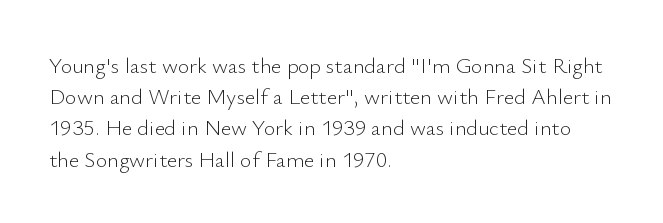
Q: Is the text bold? A: No.
Q: Is the text italic (slanted)? A: No, it is upright.
Q: Is the text underlined? A: No.
Q: How is the paragraph aligned? A: Left-aligned.
Q: Is the spacing between letters normal or unusually wide? A: Normal.
Q: Is the spacing between lines tight, normal or loose? A: Normal.
